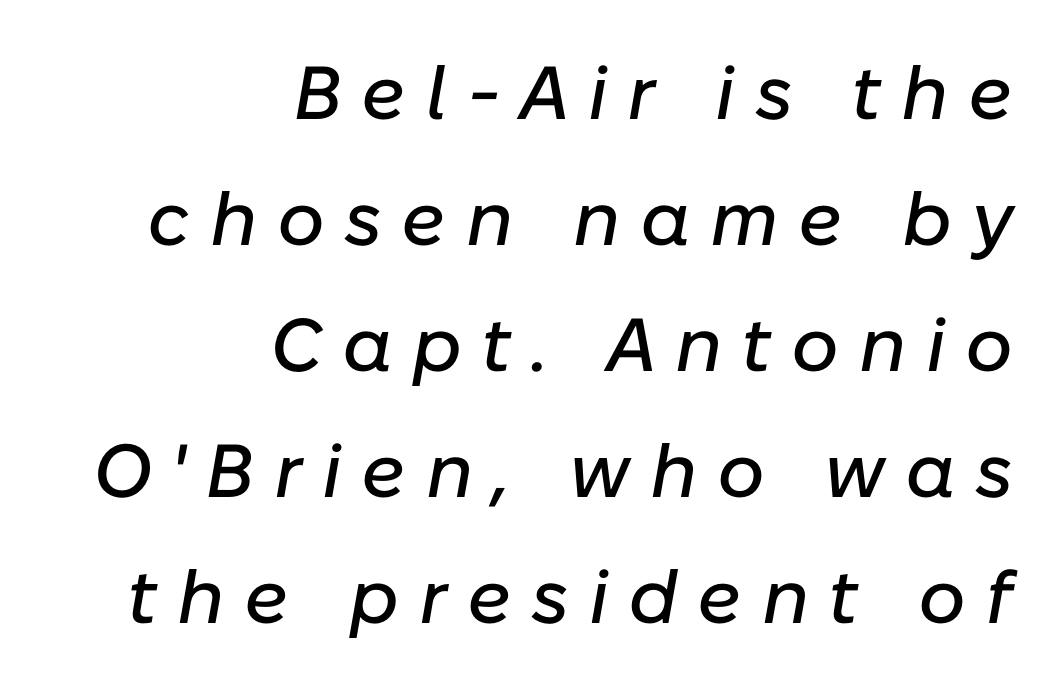
The image shows 75 px text type, italic (leaning right); set right-aligned, normal line spacing (1.68x), unusually wide letter spacing (+0.26 em), not underlined; low stroke contrast and a medium x-height.
